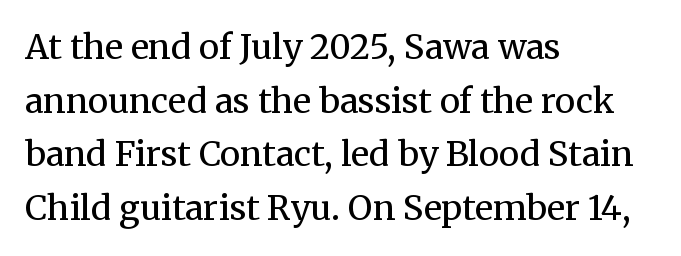
The image shows 34 px regular-weight serif type, upright; set left-aligned, normal line spacing (1.58x), normal letter spacing, not underlined; medium stroke contrast and a medium x-height.
